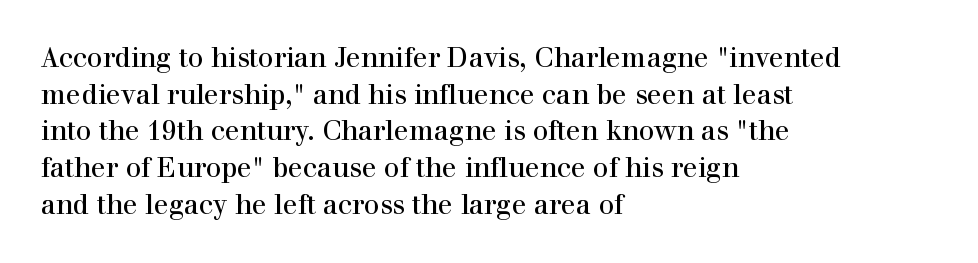
{"italic": "no", "underline": "no", "align": "left", "line_spacing": "normal", "line_spacing_ratio": 1.36, "letter_spacing": "normal", "letter_spacing_em": 0.0, "glyph_px": 27}
